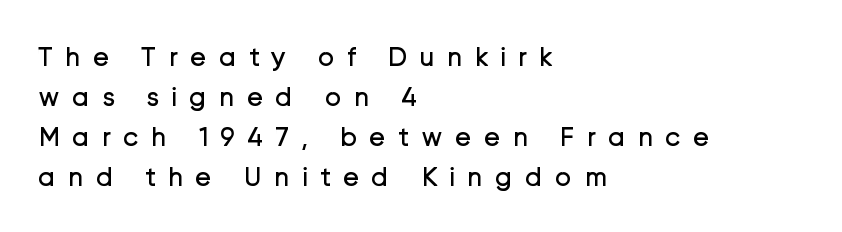
Q: Is the text bold? A: No.
Q: Is the text italic (slanted)? A: No, it is upright.
Q: Is the typeface a serif or a sans-serif typeface? A: Sans-serif.
Q: Is the text underlined? A: No.
Q: How is the paragraph aligned? A: Left-aligned.
Q: Is the spacing between letters normal or unusually wide? A: Unusually wide.
Q: Is the spacing between lines tight, normal or loose? A: Normal.
Q: Width (condensed, normal, or wide)? A: Normal.
Q: Stroke contrast? A: Low.
Q: x-height? A: Medium.
Q: Monospaced? A: No.
